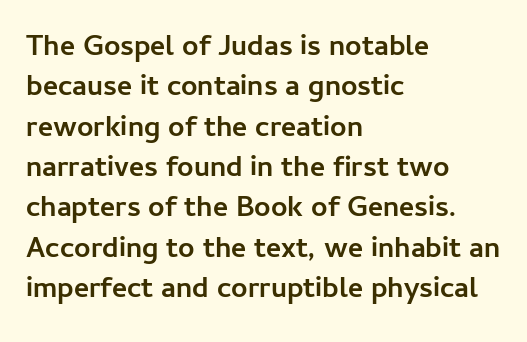
Tall strokes in this sample are plumb rather than angled. Each letter keeps its own natural width here, so spacing adapts to shape. Classification — sans serif. The glyphs are unaccompanied by any horizontal stroke below them. The strokes are fattened all the way to bold.
